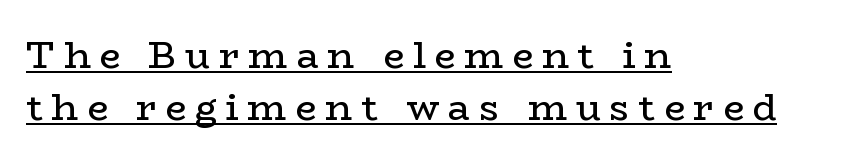
Compared with typical paragraphs, the rows here are spaced about the same. Caption: multi-line text, flush left, ragged right. Underline: present. Varying glyph widths throughout — classic text-font behaviour.
